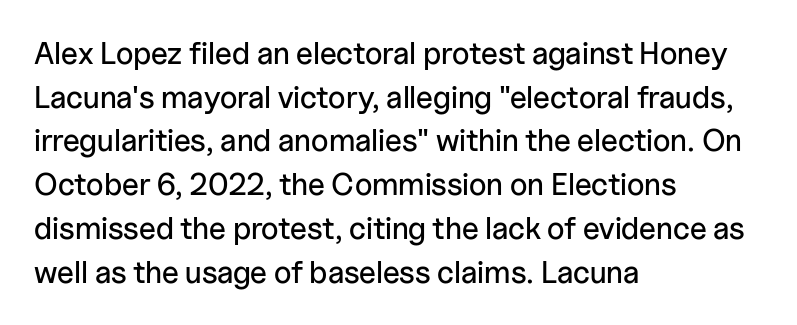
{"serif": "no", "italic": "no", "width": "normal", "stroke_contrast": "low", "x_height": "medium", "monospaced": "no", "underline": "no", "align": "left", "line_spacing": "normal", "line_spacing_ratio": 1.41, "letter_spacing": "normal", "letter_spacing_em": 0.0, "glyph_px": 31}
